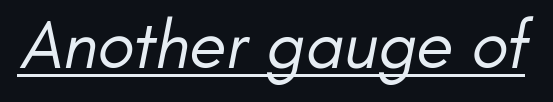
Type style note: lacks serifs. Weight class: somewhere from thin through regular. The passage shown is typed in a proportional face where columns would drift. Nothing unusual about the tracking: characters are spaced as the font intends. A continuous stroke trails under the words, as in a hyperlink.
